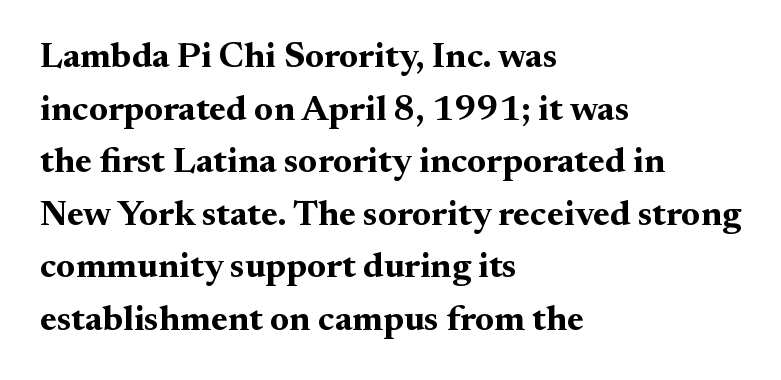
Q: Is the text bold? A: Yes.
Q: Is the text italic (slanted)? A: No, it is upright.
Q: Is the typeface a serif or a sans-serif typeface? A: Serif.
Q: Is the text underlined? A: No.
Q: How is the paragraph aligned? A: Left-aligned.
Q: Is the spacing between letters normal or unusually wide? A: Normal.
Q: Is the spacing between lines tight, normal or loose? A: Normal.
Q: Width (condensed, normal, or wide)? A: Normal.
Q: Stroke contrast? A: Medium.
Q: x-height? A: Small.
Q: Monospaced? A: No.
